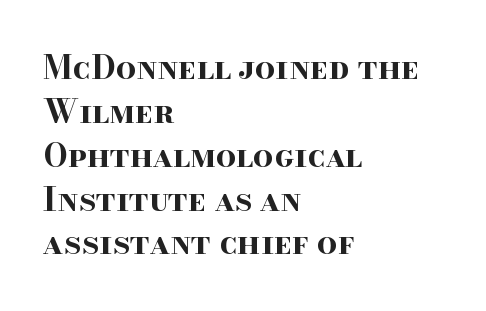
{"serif": "yes", "italic": "no", "bold": "yes", "weight": "bold", "width": "wide", "stroke_contrast": "high", "x_height": "small", "monospaced": "no", "underline": "no", "align": "left", "line_spacing": "normal", "line_spacing_ratio": 1.37, "letter_spacing": "normal", "letter_spacing_em": 0.0, "glyph_px": 32}
